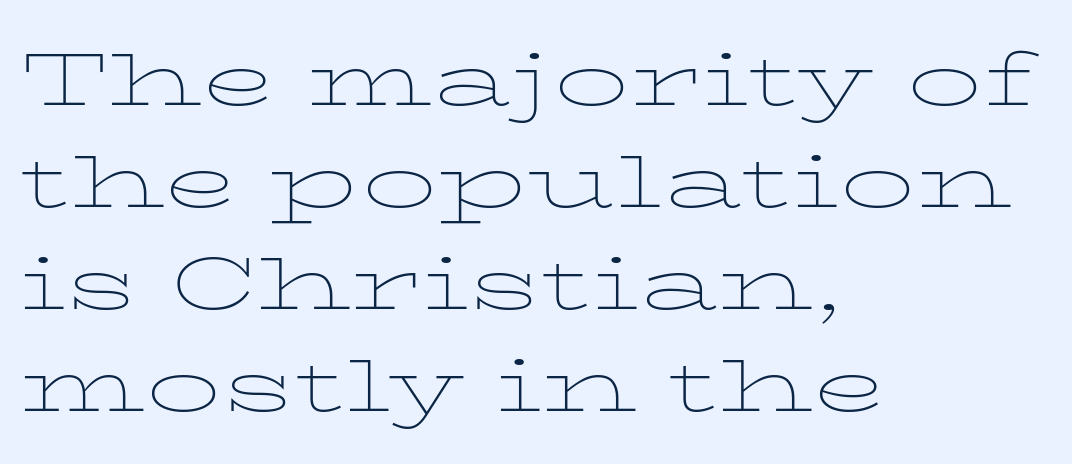
{"serif": "yes", "italic": "no", "bold": "no", "weight": "thin", "width": "wide", "stroke_contrast": "low", "x_height": "medium", "monospaced": "no", "underline": "no", "align": "left", "line_spacing": "normal", "line_spacing_ratio": 1.36, "letter_spacing": "normal", "letter_spacing_em": 0.0, "glyph_px": 75}
